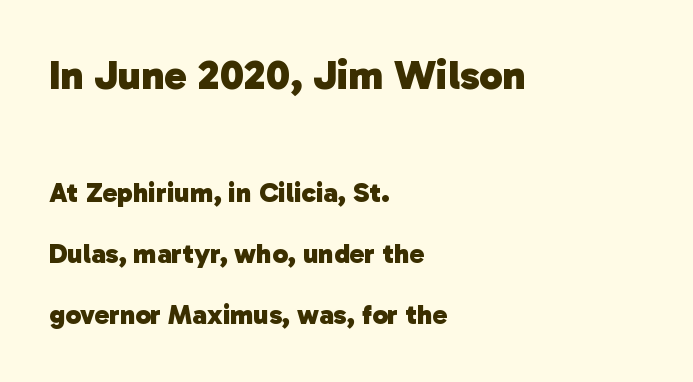
{"serif": "no", "bold": "yes", "weight": "heavy", "width": "normal", "stroke_contrast": "low", "x_height": "medium", "monospaced": "no", "underline": "no", "align": "left", "line_spacing": "loose", "line_spacing_ratio": 2.19, "letter_spacing": "normal", "letter_spacing_em": 0.0, "larger_block": "first", "size_ratio": 1.5, "glyph_px": 42}
